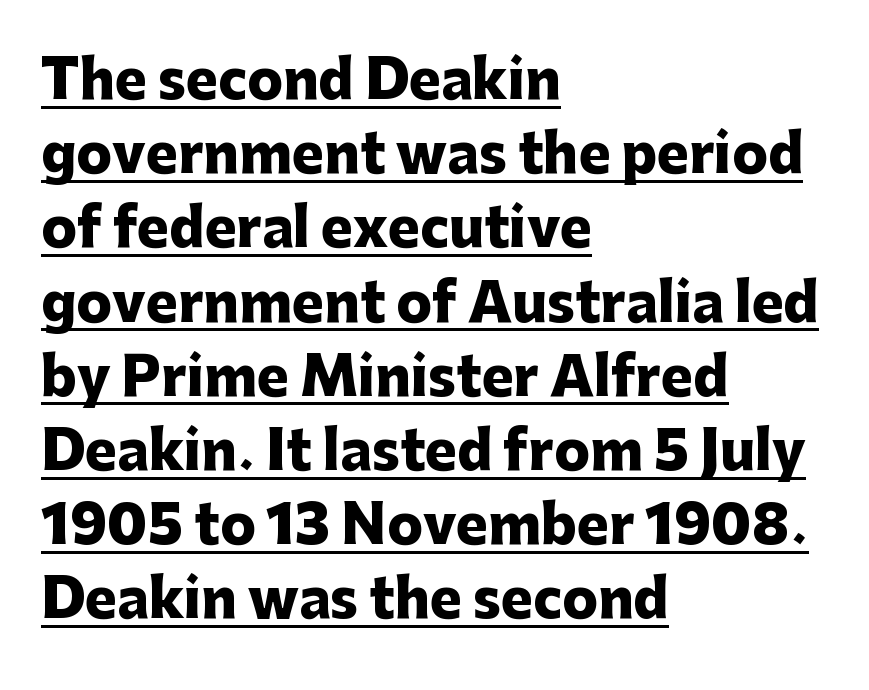
Q: Is the text bold? A: Yes.
Q: Is the text italic (slanted)? A: No, it is upright.
Q: Is the typeface a serif or a sans-serif typeface? A: Sans-serif.
Q: Is the text underlined? A: Yes.
Q: How is the paragraph aligned? A: Left-aligned.
Q: Is the spacing between letters normal or unusually wide? A: Normal.
Q: Is the spacing between lines tight, normal or loose? A: Normal.
Q: Width (condensed, normal, or wide)? A: Normal.
Q: Stroke contrast? A: Low.
Q: x-height? A: Medium.
Q: Monospaced? A: No.
